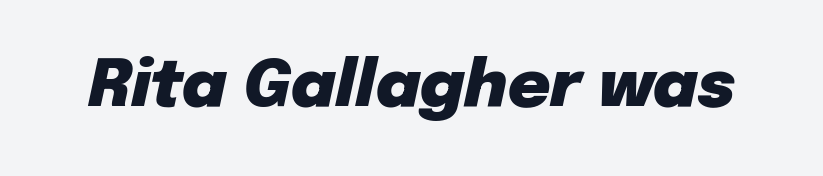
This is oblique type, the kind used for emphasis or titles. The type is set solid horizontally, with unmodified tracking. Is this a fixed-width face? No — the glyphs have proportional, varying widths. Underlining? Definitely not there. Look at the stroke-to-counter ratio: heavy, a bold.
